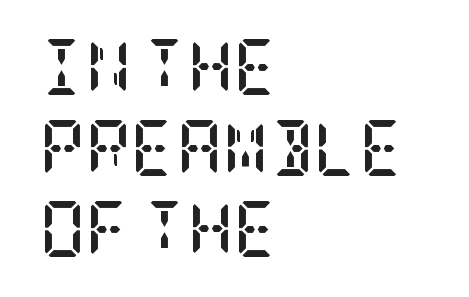
The image shows 56 px semibold, condensed serif type, upright; set left-aligned, normal line spacing (1.45x), normal letter spacing, not underlined; low stroke contrast and a large x-height.
